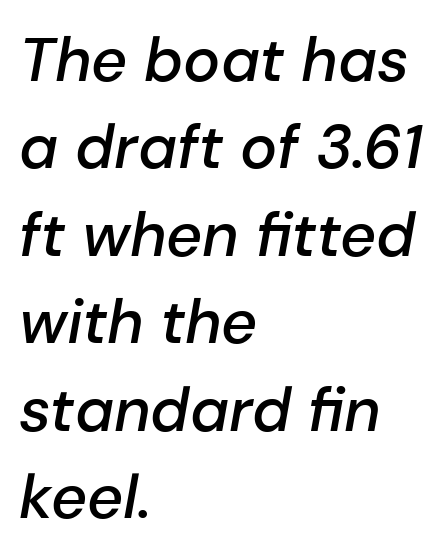
Q: Is the text bold? A: Semi-bold.
Q: Is the text italic (slanted)? A: Yes, it leans right by about 10 degrees.
Q: Is the text underlined? A: No.
Q: How is the paragraph aligned? A: Left-aligned.
Q: Is the spacing between letters normal or unusually wide? A: Normal.
Q: Is the spacing between lines tight, normal or loose? A: Normal.
Q: Width (condensed, normal, or wide)? A: Normal.
Q: Stroke contrast? A: Low.
Q: x-height? A: Medium.
Q: Monospaced? A: No.
